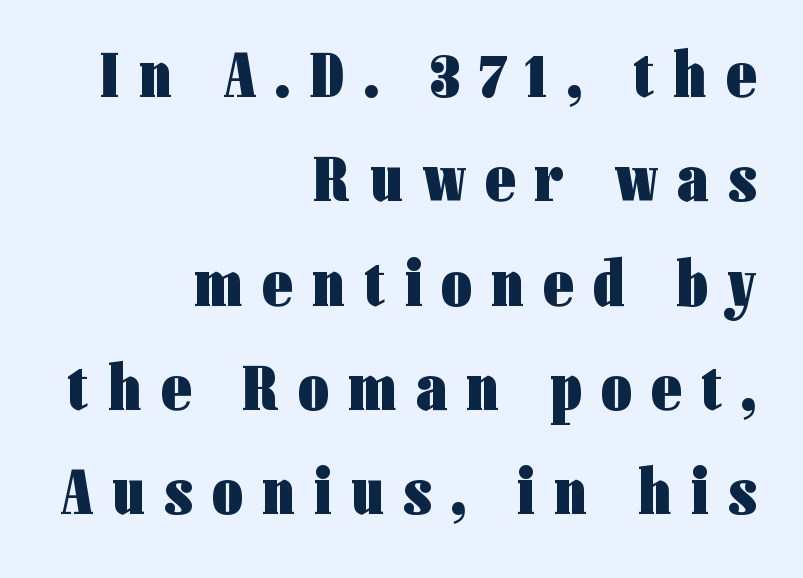
The image shows 66 px heavy, condensed sans-serif type, upright; set right-aligned, normal line spacing (1.58x), unusually wide letter spacing (+0.3 em), not underlined; low stroke contrast and a medium x-height.
